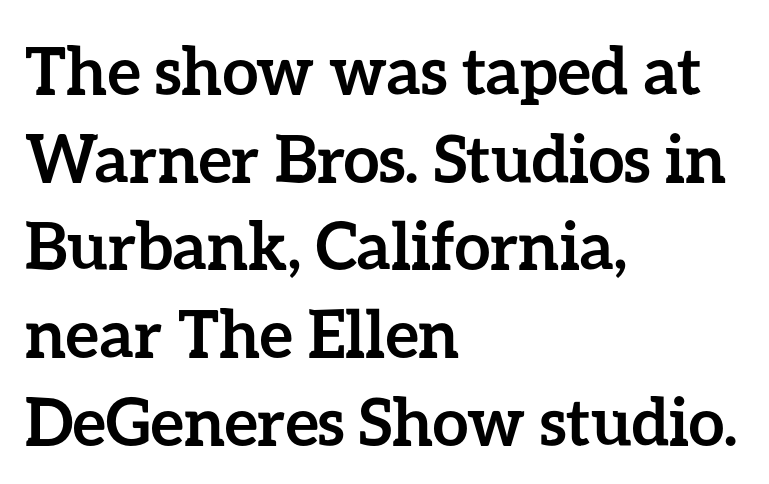
The image shows 65 px semibold type, upright; set left-aligned, normal line spacing (1.35x), normal letter spacing, not underlined; low stroke contrast and a medium x-height.
